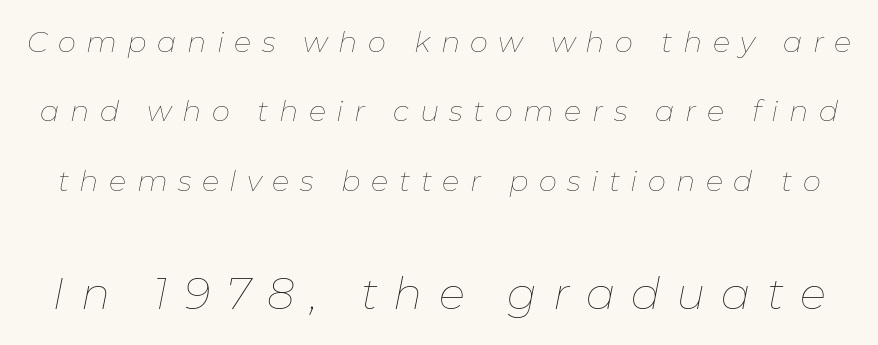
The lines are spread far apart with generous leading. The letterforms stand isolated, each surrounded by extra space. Summary of weight: not heavy and not bold. The passage shown is not underscored anywhere.
